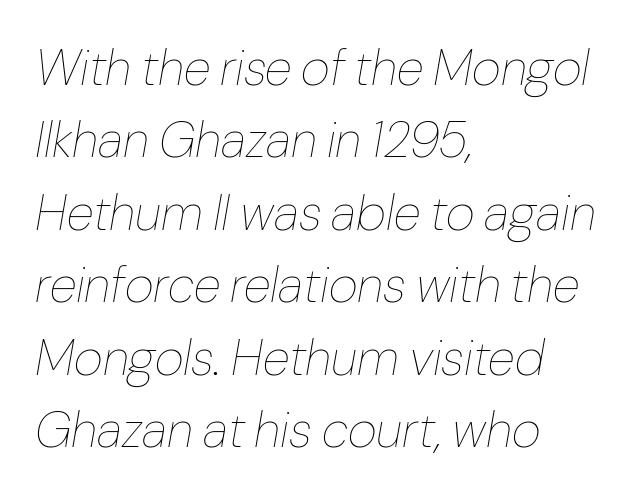
The image shows 50 px thin type, italic (leaning right); set left-aligned, normal line spacing (1.45x), normal letter spacing, not underlined; low stroke contrast and a medium x-height.
